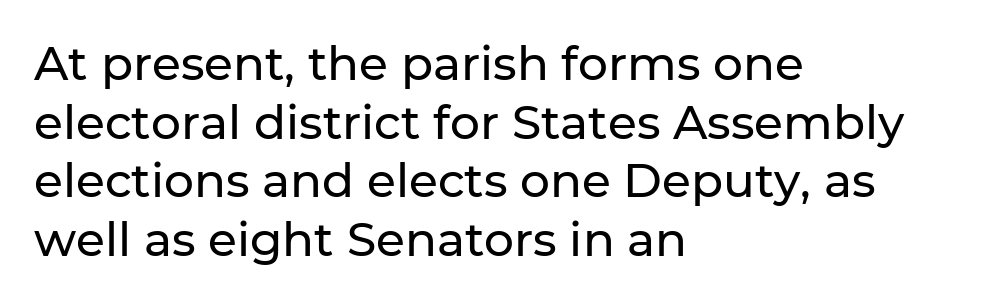
The image shows 47 px sans-serif type, upright; set left-aligned, normal line spacing (1.25x), normal letter spacing, not underlined; low stroke contrast and a medium x-height.
